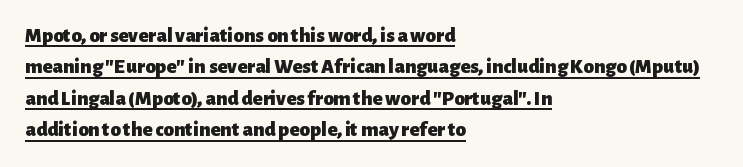
Students, this is bold: see how much ink each stroke carries. Rendered with straight, roman letterforms. This rendering features underlined lettering. Successive baselines arrive at the customary interval.
